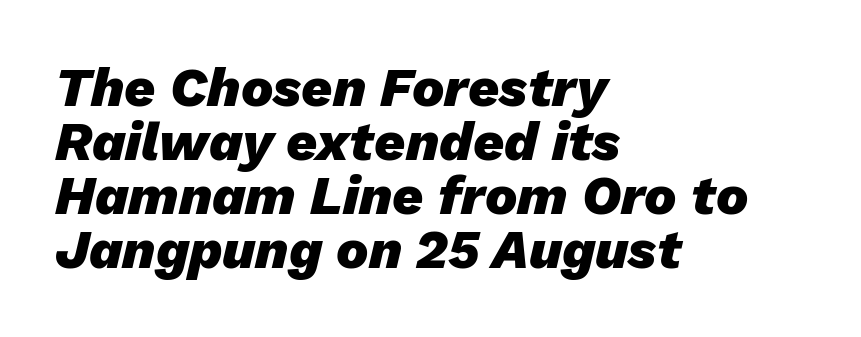
{"italic": "yes", "lean": "right", "slant_degrees": 13, "bold": "yes", "weight": "heavy", "width": "normal", "stroke_contrast": "low", "x_height": "medium", "monospaced": "no", "underline": "no", "align": "left", "line_spacing": "tight", "line_spacing_ratio": 1.0, "letter_spacing": "normal", "letter_spacing_em": 0.0, "glyph_px": 54}
